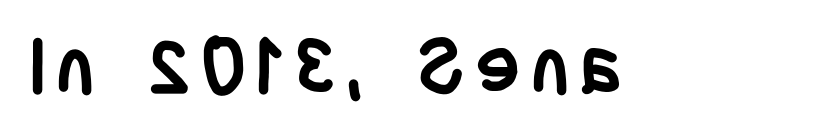
Q: Is the text bold? A: Yes.
Q: Is the text italic (slanted)? A: No, it is upright.
Q: Is the typeface a serif or a sans-serif typeface? A: Sans-serif.
Q: Is the text underlined? A: No.
Q: Width (condensed, normal, or wide)? A: Condensed.
Q: Stroke contrast? A: Low.
Q: x-height? A: Large.
Q: Monospaced? A: No.
